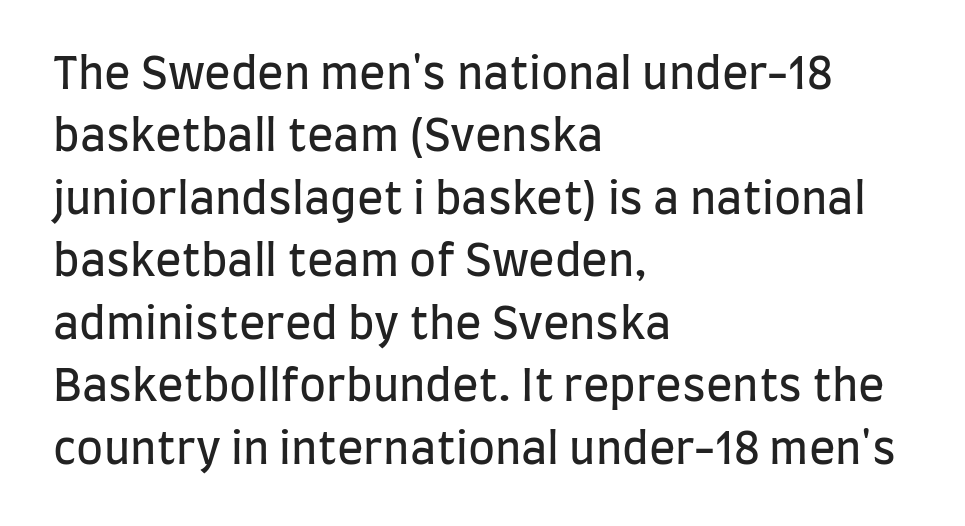
The passage shown is not underscored anywhere. These glyphs show unthickened strokes, regular width or finer. This sample keeps an unexceptional amount of space between lines. The letters advance in unequal steps, a hallmark of proportional type. What stands out about the letter spacing? Nothing — it is the standard amount.
